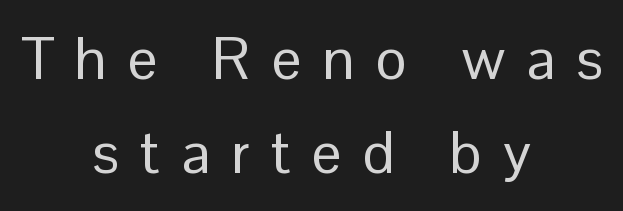
The image shows 59 px regular-weight sans-serif type, upright; set centered, normal line spacing (1.59x), unusually wide letter spacing (+0.36 em), not underlined; low stroke contrast and a medium x-height.
